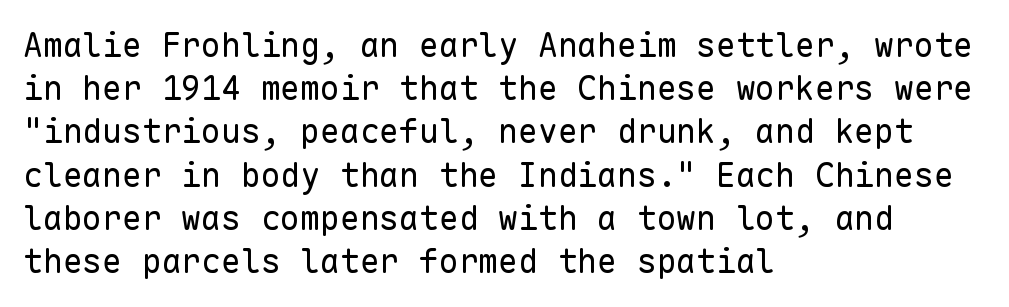
The typeface has the unassuming heft of standard copy or less. The rendering anchors every line to the left-hand side. Here the designer chose a console-style face with uniform glyph widths. Here the glyphs are tracked normally, forming tight word shapes. Every stem runs plumb, perpendicular to the baseline.
